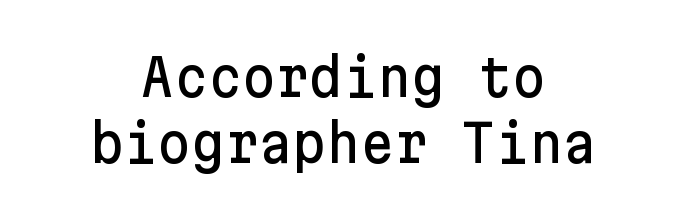
The image shows 52 px sans-serif type, upright; set centered, normal line spacing (1.26x), normal letter spacing, not underlined; low stroke contrast and a medium x-height.
